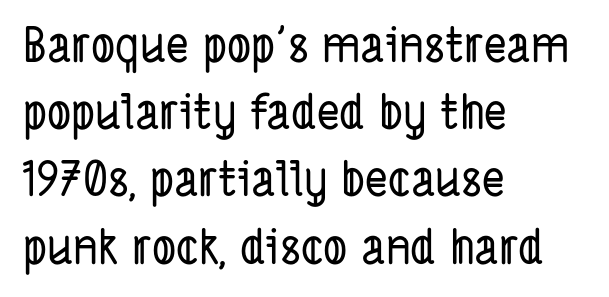
Here the designer chose a conventional face with non-uniform glyph widths. Note: no serifs on the glyphs. This sample uses plain, unmodified letter spacing. Compared with typical paragraphs, the rows here are spaced about the same. All the whitespace from short lines collects on the right.
